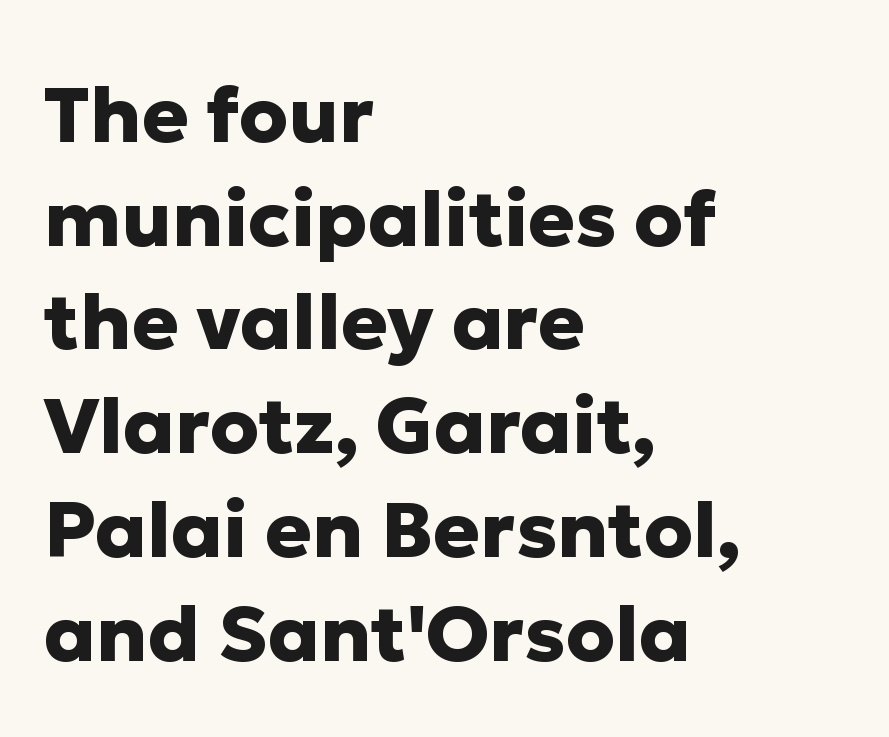
The passage shown stacks its lines at a standard gap. Words appear dense and cohesive because spacing is normal. The glyphs are unaccompanied by any horizontal stroke below them. This sample has the flowing, uneven cadence of proportional lettering. If you drew a ruler down the left edge, every line would touch it. Nope, not italic — everything's standing straight.
